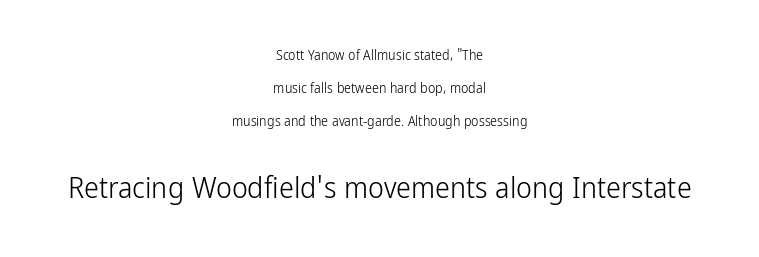
{"serif": "no", "italic": "no", "bold": "no", "weight": "light", "width": "condensed", "stroke_contrast": "low", "x_height": "medium", "monospaced": "no", "underline": "no", "align": "center", "line_spacing": "loose", "line_spacing_ratio": 2.34, "letter_spacing": "normal", "letter_spacing_em": 0.0, "larger_block": "second", "size_ratio": 2.14, "glyph_px": 30}
